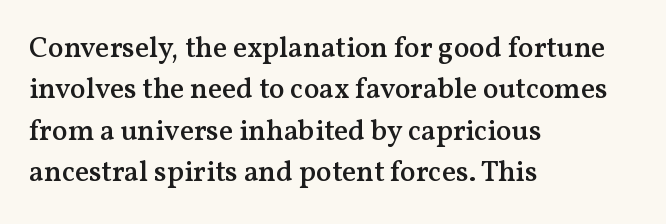
A typesetter would call this proportional, since set widths differ per character. Observe the ordinary spacing: letters are neighbours, not strangers. Visually the block forms a straight wall on the left and a jagged coastline on the right. The strokes are fattened partway — semibold, not bold.
